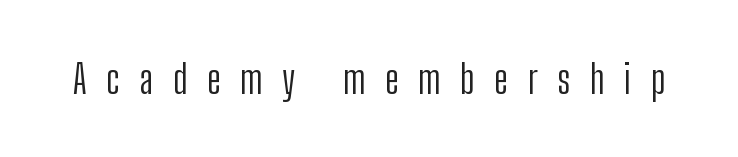
The image shows 40 px light, condensed sans-serif type, upright; set unusually wide letter spacing (+0.49 em), not underlined; low stroke contrast and a medium x-height.
